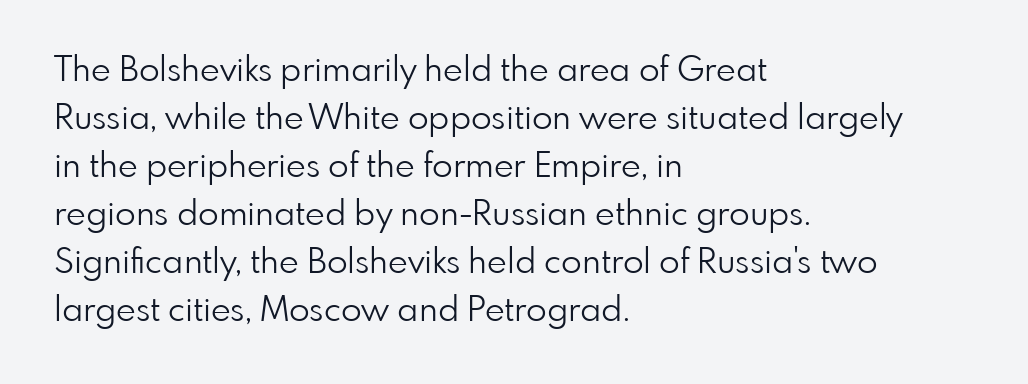
The image shows 34 px light sans-serif type, upright; set left-aligned, normal line spacing (1.41x), normal letter spacing, not underlined; low stroke contrast and a small x-height.
